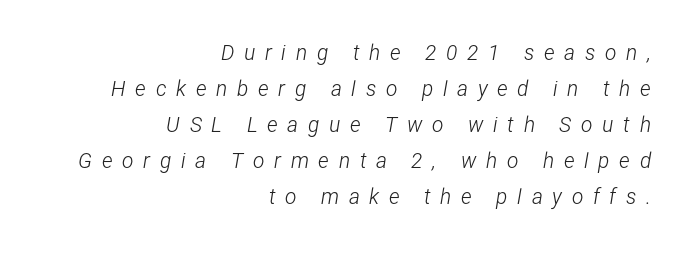
{"italic": "yes", "lean": "right", "slant_degrees": 12, "bold": "no", "underline": "no", "align": "right", "line_spacing_ratio": 1.71, "letter_spacing": "wide", "letter_spacing_em": 0.46, "glyph_px": 21}
